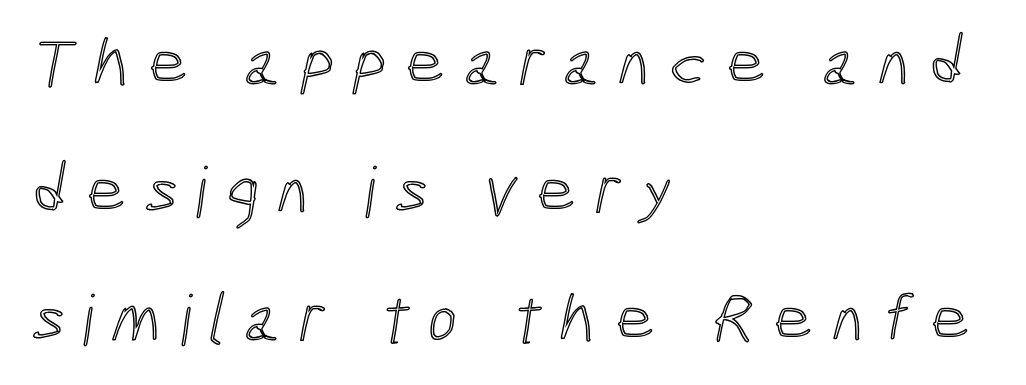
Tracking value appears strongly positive — letters spread wide. Underline: absent. Alignment: flush left. Each letter keeps its own natural width here, so spacing adapts to shape.
